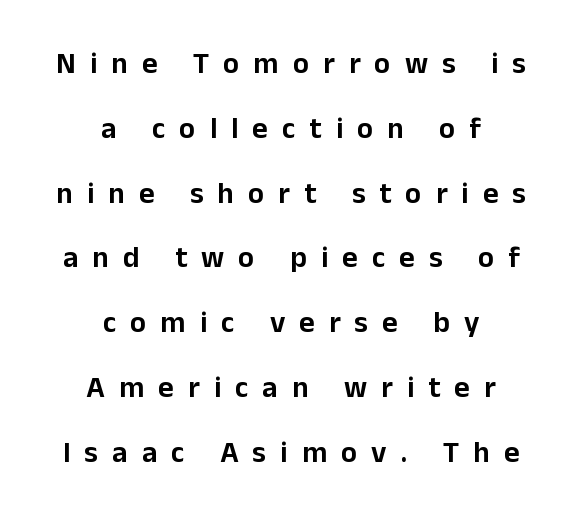
Observe the wide spacing: letters keep a clear distance from each other. This sample has the flowing, uneven cadence of proportional lettering. This is sans-serif lettering, the kind often seen on screens and signage. Typeset on center — no edge is straight. Check under the words: just untouched page.
